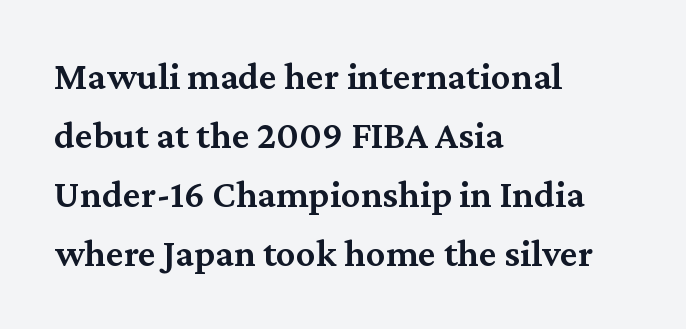
When letters stand straight like this, we call the style roman or upright. The zone under the glyphs is completely vacant. Typographic density is moderately raised because the face is semibold. Alignment: flush left. Is this a fixed-width face? No — the glyphs have proportional, varying widths.
